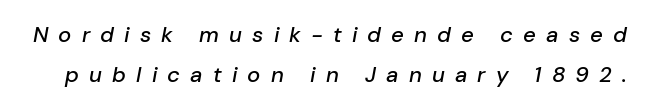
The glyphs are unaccompanied by any horizontal stroke below them. The typography opts for an oblique posture over an upright one. Observe the wide spacing: letters keep a clear distance from each other.
